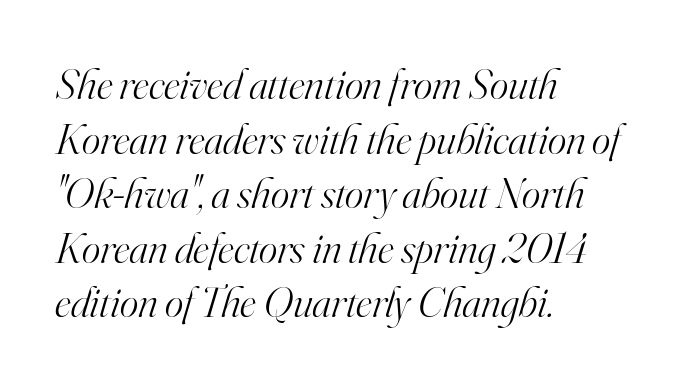
{"serif": "yes", "italic": "yes", "lean": "right", "slant_degrees": 16, "bold": "no", "weight": "light", "width": "normal", "stroke_contrast": "high", "x_height": "small", "monospaced": "no", "underline": "no", "align": "left", "line_spacing_ratio": 1.24, "letter_spacing": "normal", "letter_spacing_em": 0.0, "glyph_px": 44}
